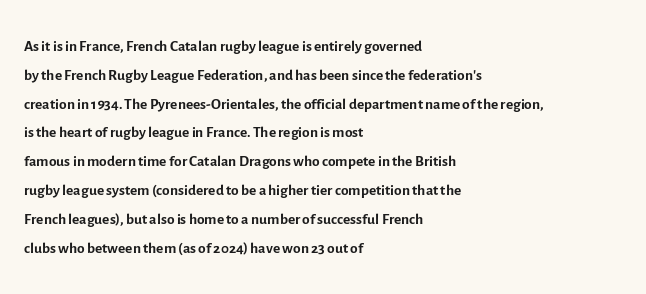
The image shows 22 px text type, upright; set left-aligned, normal line spacing (1.31x), normal letter spacing, not underlined.
